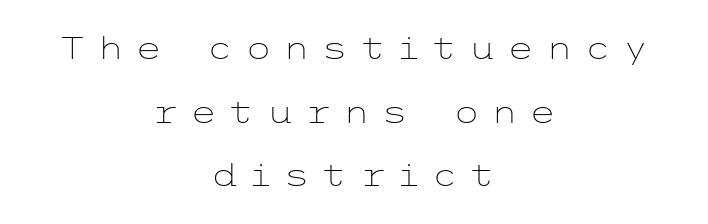
{"serif": "no", "italic": "no", "bold": "no", "weight": "light", "width": "wide", "stroke_contrast": "low", "x_height": "medium", "underline": "no", "align": "center", "line_spacing": "loose", "line_spacing_ratio": 2.05, "letter_spacing": "wide", "letter_spacing_em": 0.36, "glyph_px": 31}
